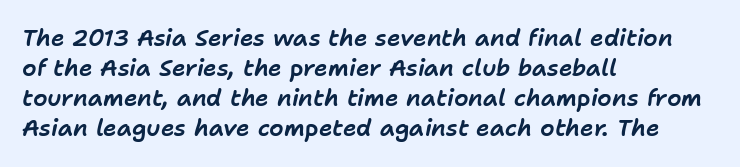
The image shows 23 px text type, italic (leaning right); set left-aligned, normal line spacing (1.31x), normal letter spacing, not underlined.
